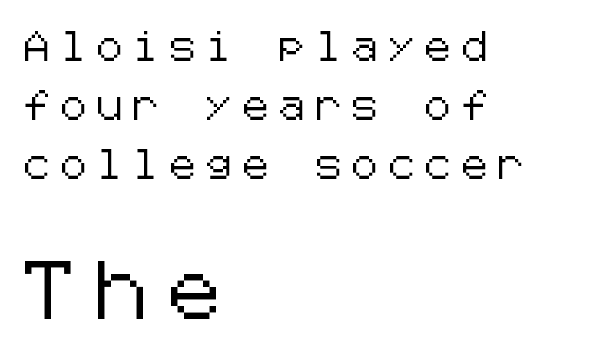
{"serif": "no", "italic": "no", "width": "normal", "stroke_contrast": "low", "x_height": "medium", "underline": "no", "align": "left", "line_spacing": "loose", "line_spacing_ratio": 2.03, "letter_spacing": "wide", "letter_spacing_em": 0.37, "larger_block": "second", "size_ratio": 2.0, "glyph_px": 58}
